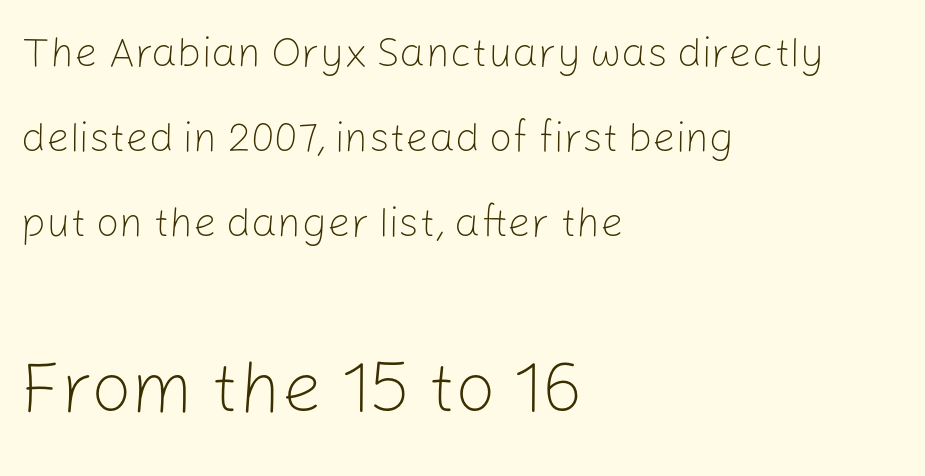
The second block has been scaled up relative to the first. You could fit nearly another row in the gap between these rows. This is roman type, the default non-slanted kind. Words float on clear page, feet unadorned.
